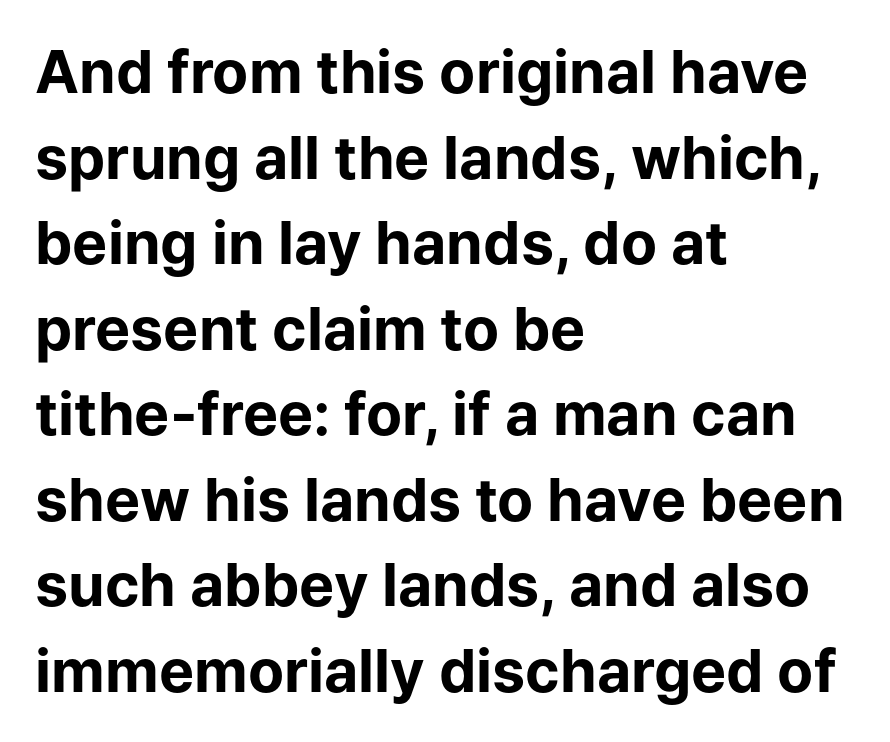
The image shows 59 px bold sans-serif type, upright; set left-aligned, normal line spacing (1.45x), normal letter spacing, not underlined; low stroke contrast and a medium x-height.
